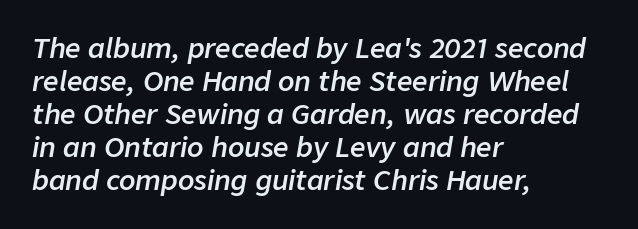
The image shows 27 px text type, italic (leaning right); set left-aligned, line spacing 1.22x, normal letter spacing, not underlined.
